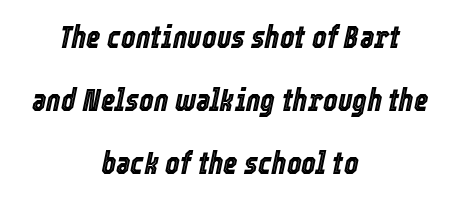
Just letters on the line, the space beneath them empty. The passage is arranged like a title page — every line centered. These lines are rendered in a variable-pitch font. What stands out about the letter spacing? Nothing — it is the standard amount. Leading: increased. Would a proofreader flag this as italicized? Yes.
